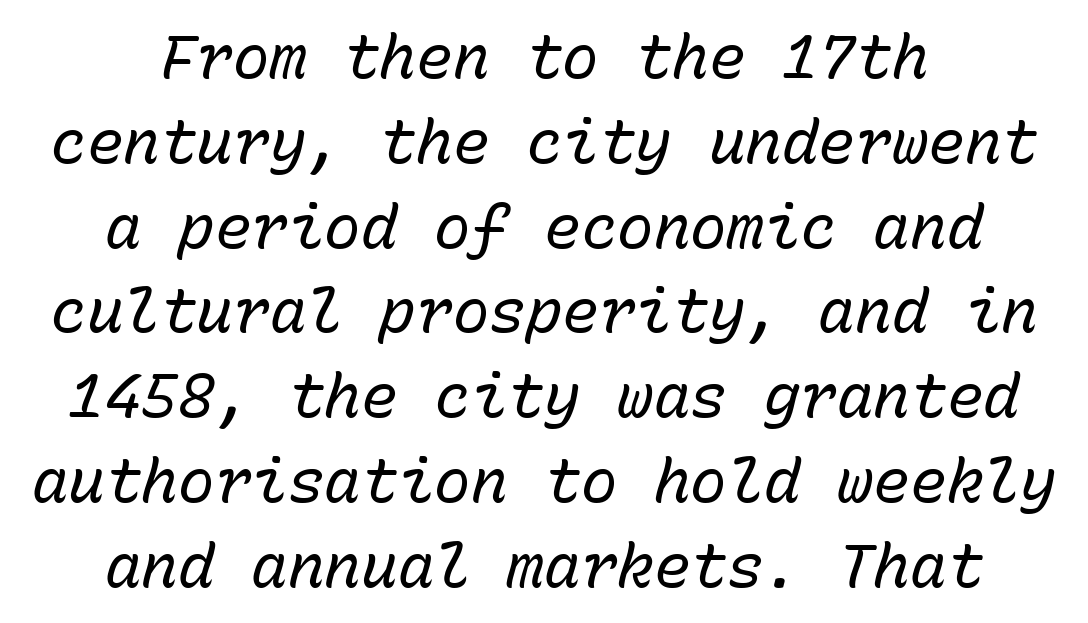
The area under the type is left untouched. Stems and bowls with no extra thickness — not bold. Inter-character spacing is left at the font's built-in metrics. The rag falls on both sides of this text block equally.
